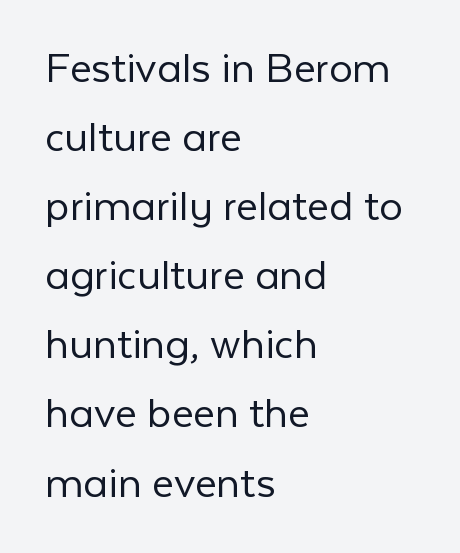
Weight: regular or lighter. Is this a fixed-width face? No — the glyphs have proportional, varying widths. A student would call this left alignment; a typographer would say flush left, rag right. The type sits square on the baseline with zero lean.
